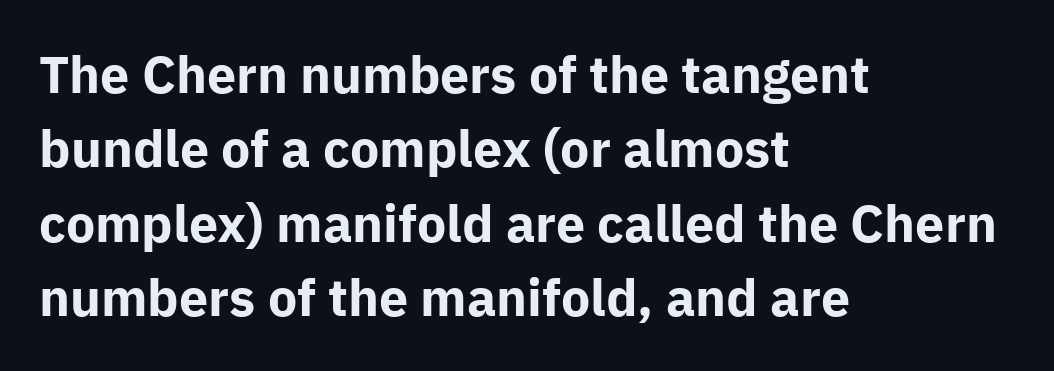
The image shows 52 px bold sans-serif type, upright; set left-aligned, normal line spacing (1.43x), normal letter spacing, not underlined; low stroke contrast and a medium x-height.
